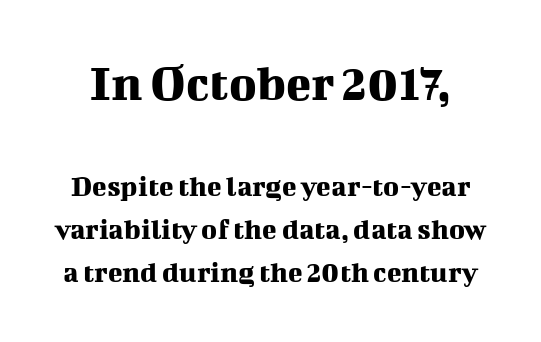
Top chunk: large. Bottom chunk: small. Posture: vertical. These lines are rendered in a variable-pitch font. What stands out about the letter spacing? Nothing — it is the standard amount. Old-style or modern, the face here clearly has serifs. A bare baseline throughout the passage.
